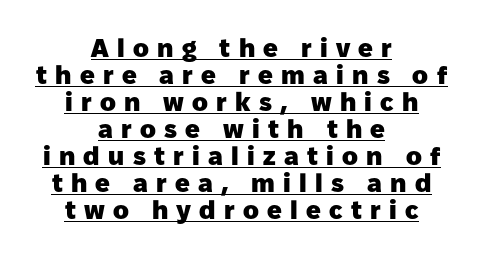
Q: Is the text bold? A: Yes.
Q: Is the text italic (slanted)? A: No, it is upright.
Q: Is the text underlined? A: Yes.
Q: How is the paragraph aligned? A: Centered.
Q: Is the spacing between letters normal or unusually wide? A: Unusually wide.
Q: Is the spacing between lines tight, normal or loose? A: Tight.
